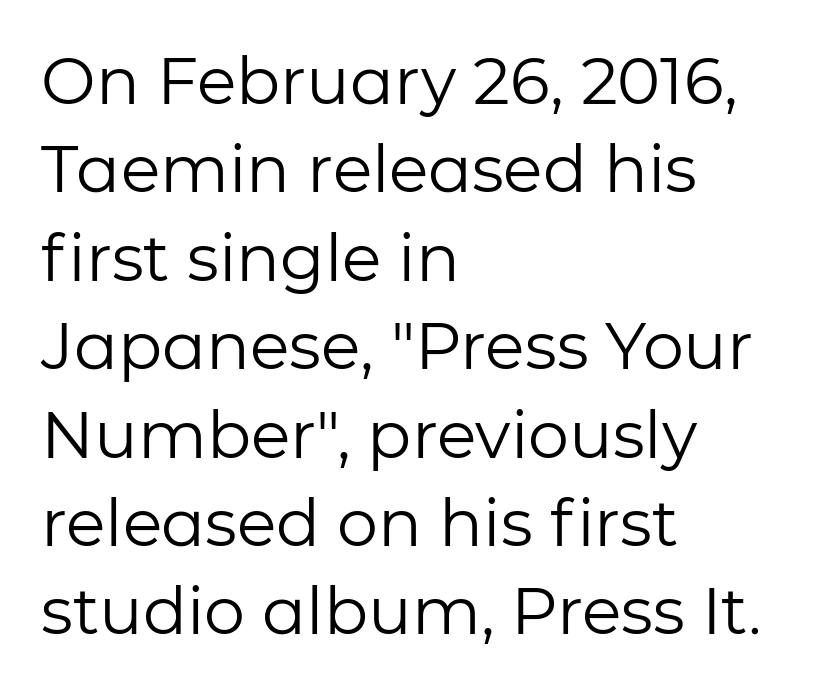
This sample uses an upright cut, with every glyph sitting square on the baseline. How are the letters spaced? Ordinarily, with no added tracking. The rows are spaced the way most documents space them. Layout note: lines flush left. The letters advance in unequal steps, a hallmark of proportional type. I'd call this a sans setting — the letters go barefoot.
